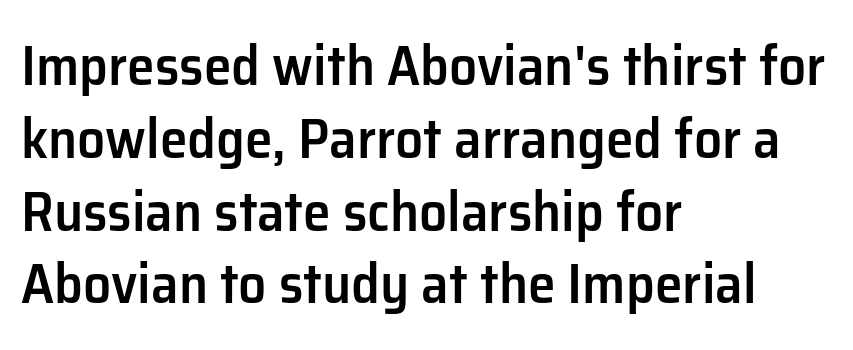
Q: Is the text bold? A: Semi-bold.
Q: Is the text italic (slanted)? A: No, it is upright.
Q: Is the typeface a serif or a sans-serif typeface? A: Sans-serif.
Q: Is the text underlined? A: No.
Q: How is the paragraph aligned? A: Left-aligned.
Q: Is the spacing between letters normal or unusually wide? A: Normal.
Q: Is the spacing between lines tight, normal or loose? A: Normal.
Q: Width (condensed, normal, or wide)? A: Normal.
Q: Stroke contrast? A: Low.
Q: x-height? A: Medium.
Q: Monospaced? A: No.
